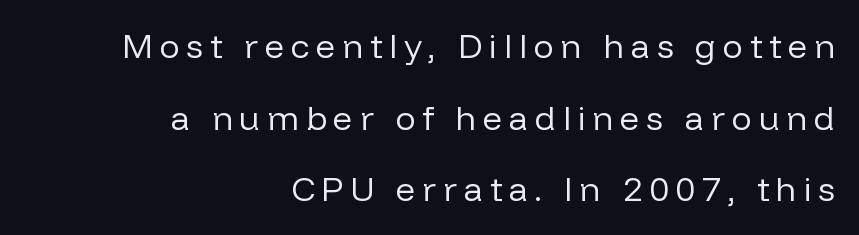
Q: Is the text bold? A: No.
Q: Is the text italic (slanted)? A: No, it is upright.
Q: Is the typeface a serif or a sans-serif typeface? A: Sans-serif.
Q: Is the text underlined? A: No.
Q: How is the paragraph aligned? A: Right-aligned.
Q: Is the spacing between letters normal or unusually wide? A: Unusually wide.
Q: Is the spacing between lines tight, normal or loose? A: Loose.
Q: Width (condensed, normal, or wide)? A: Normal.
Q: Stroke contrast? A: Low.
Q: x-height? A: Medium.
Q: Monospaced? A: No.
